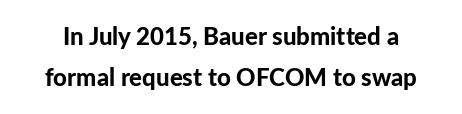
Q: Is the text bold? A: Yes.
Q: Is the text italic (slanted)? A: No, it is upright.
Q: Is the text underlined? A: No.
Q: Is the spacing between letters normal or unusually wide? A: Normal.
